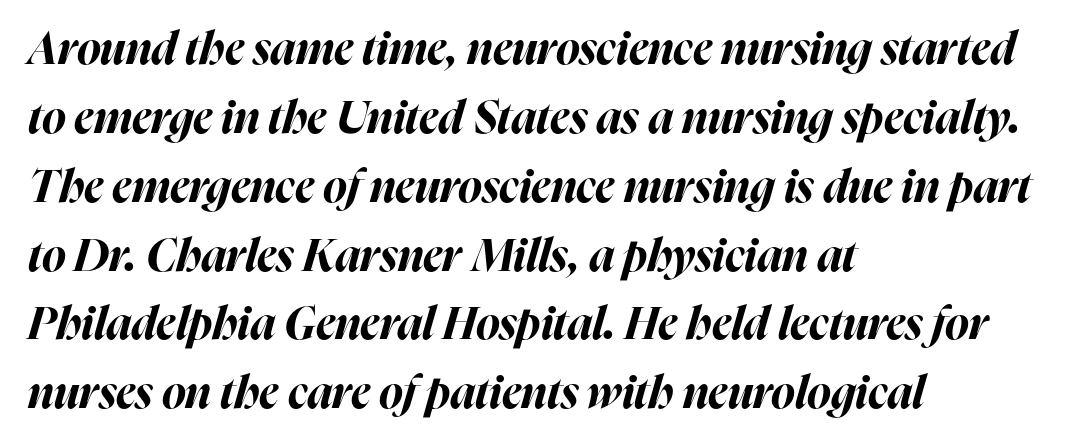
Q: Is the text bold? A: Yes.
Q: Is the text italic (slanted)? A: Yes, it leans right by about 16 degrees.
Q: Is the text underlined? A: No.
Q: How is the paragraph aligned? A: Left-aligned.
Q: Is the spacing between letters normal or unusually wide? A: Normal.
Q: Is the spacing between lines tight, normal or loose? A: Normal.
Q: Width (condensed, normal, or wide)? A: Normal.
Q: Stroke contrast? A: High.
Q: x-height? A: Medium.
Q: Monospaced? A: No.
